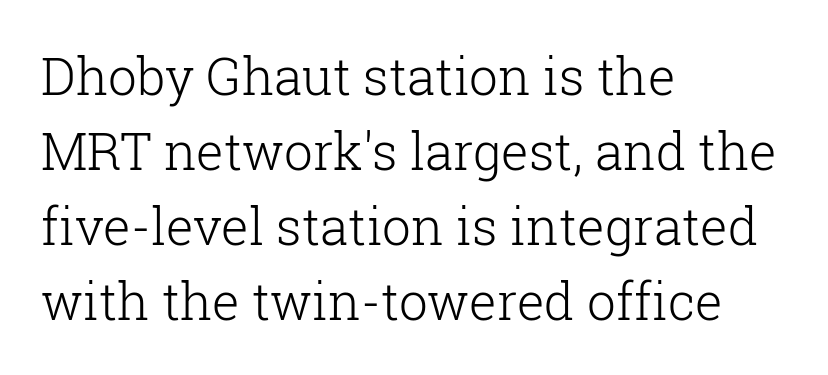
{"serif": "yes", "italic": "no", "bold": "no", "weight": "light", "width": "normal", "stroke_contrast": "low", "x_height": "medium", "monospaced": "no", "underline": "no", "align": "left", "line_spacing": "normal", "line_spacing_ratio": 1.47, "letter_spacing": "normal", "letter_spacing_em": 0.0, "glyph_px": 51}
